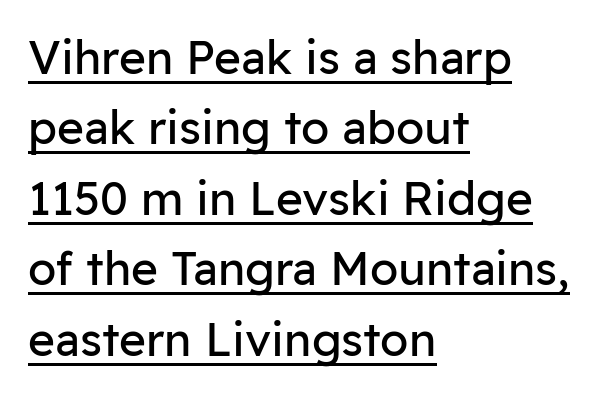
The image shows 46 px regular-weight sans-serif type, upright; set left-aligned, normal line spacing (1.53x), normal letter spacing, underlined; low stroke contrast and a medium x-height.
